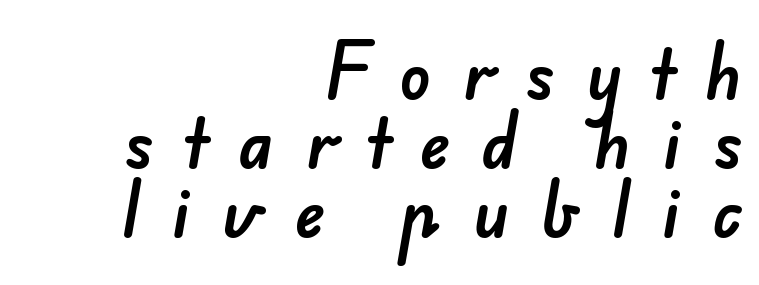
{"serif": "no", "width": "normal", "stroke_contrast": "low", "x_height": "small", "monospaced": "no", "underline": "no", "align": "right", "line_spacing": "tight", "line_spacing_ratio": 1.08, "letter_spacing": "wide", "letter_spacing_em": 0.5, "glyph_px": 64}
